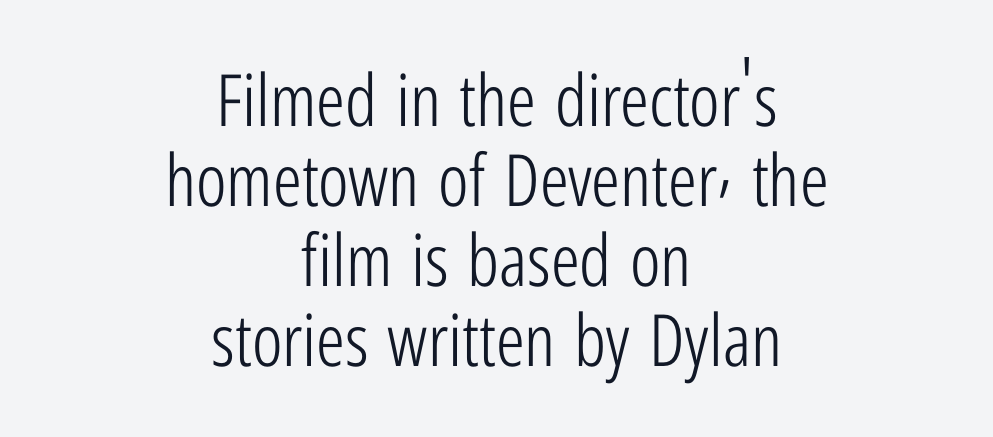
The image shows 72 px light, condensed sans-serif type, upright; set centered, tight line spacing (1.11x), normal letter spacing, not underlined; low stroke contrast and a medium x-height.
